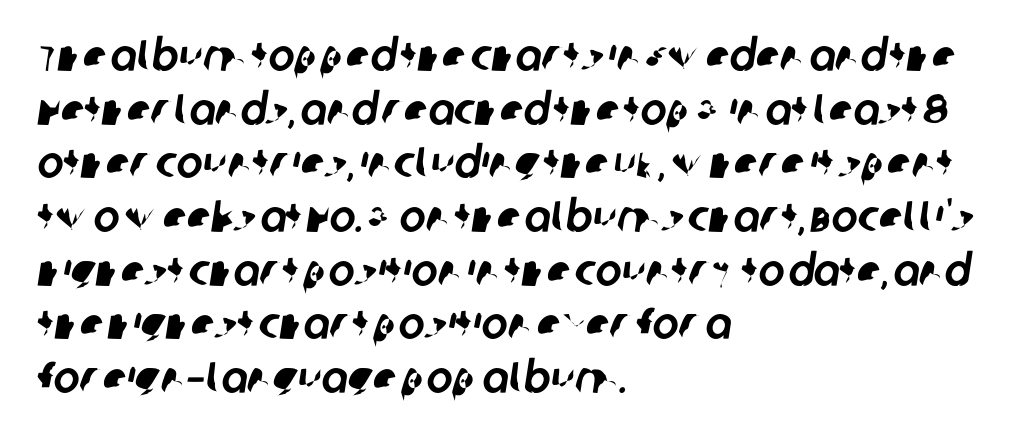
Grotesque or geometric, the face here clearly has no serifs. The words here are not underlined. Is this a fixed-width face? No — the glyphs have proportional, varying widths. This sample is left-justified, so line endings fall wherever the words run out. There is no visible air inserted between adjacent glyphs.
